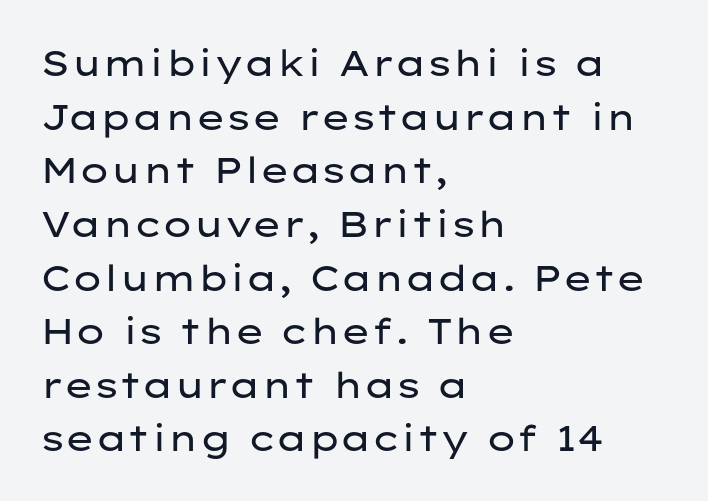
Q: Is the text bold? A: No.
Q: Is the text italic (slanted)? A: No, it is upright.
Q: Is the typeface a serif or a sans-serif typeface? A: Sans-serif.
Q: Is the text underlined? A: No.
Q: How is the paragraph aligned? A: Left-aligned.
Q: Is the spacing between letters normal or unusually wide? A: Normal.
Q: Is the spacing between lines tight, normal or loose? A: Normal.
Q: Width (condensed, normal, or wide)? A: Wide.
Q: Stroke contrast? A: Low.
Q: x-height? A: Medium.
Q: Monospaced? A: No.
